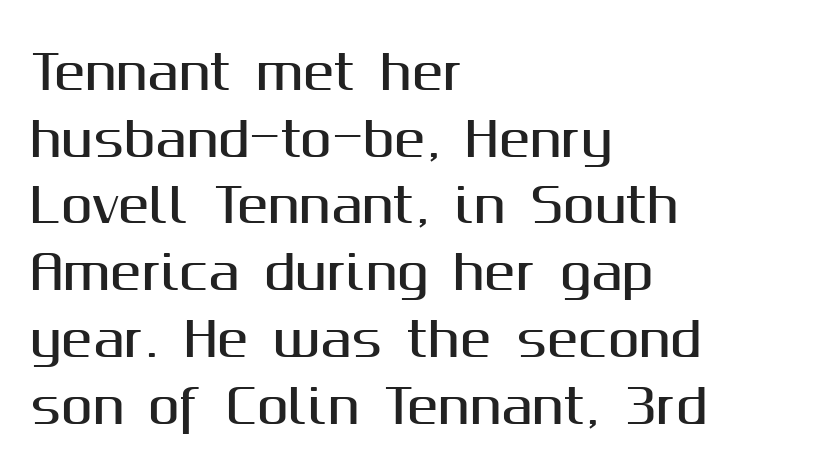
The rendering shows plain stroke endings on the letterforms — a sans-serif design. These lines keep a tight, regular rhythm from letter to letter. Typeset ragged right — the left edge is the straight one. Characters remain perfectly vertical along every line.
